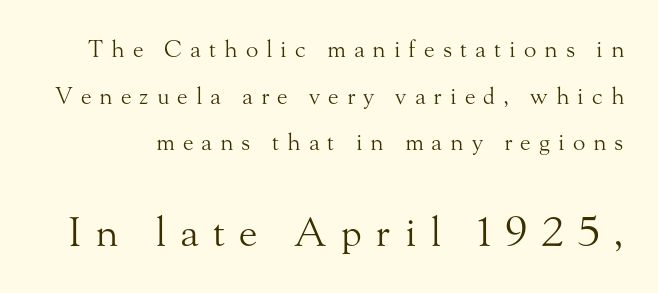
Honestly, the rows look like they've been pulled way apart. Has an underline been added? It has not. Do the characters align in a grid? No, the font is proportional. This layout puts the modest block above and the oversized block below.
